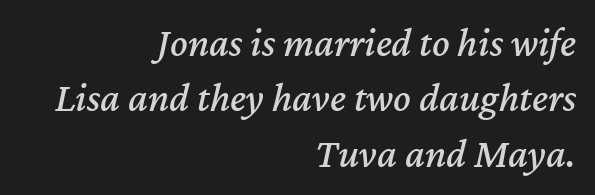
{"italic": "yes", "lean": "right", "slant_degrees": 12, "width": "normal", "stroke_contrast": "medium", "x_height": "medium", "monospaced": "no", "underline": "no", "align": "right", "line_spacing": "normal", "line_spacing_ratio": 1.35, "letter_spacing": "normal", "letter_spacing_em": 0.0, "glyph_px": 41}
